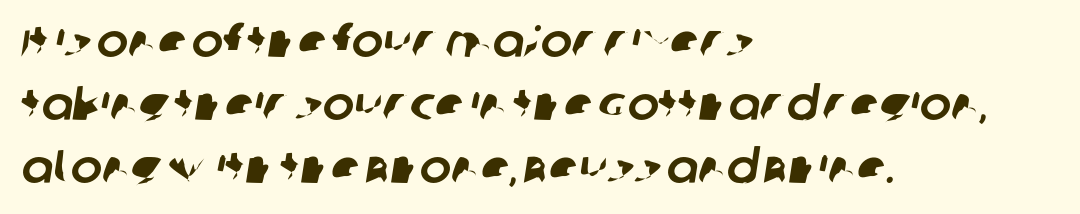
Casual observation: everything's shoved over to the left. The text was rendered using a sans face with plain stroke endings. The gaps between neighbouring characters are ordinary and unremarkable. Evenly set lines give the paragraph a standard silhouette. Unmarked baselines from the first word to the last.
